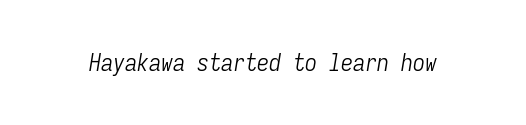
The image shows 24 px text type, italic (leaning right); set normal letter spacing, not underlined.
